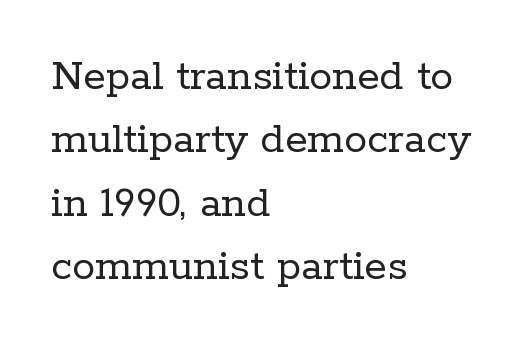
Q: Is the text bold? A: No.
Q: Is the text italic (slanted)? A: No, it is upright.
Q: Is the typeface a serif or a sans-serif typeface? A: Serif.
Q: Is the text underlined? A: No.
Q: How is the paragraph aligned? A: Left-aligned.
Q: Is the spacing between letters normal or unusually wide? A: Normal.
Q: Is the spacing between lines tight, normal or loose? A: Normal.
Q: Width (condensed, normal, or wide)? A: Normal.
Q: Stroke contrast? A: Low.
Q: x-height? A: Medium.
Q: Monospaced? A: No.
